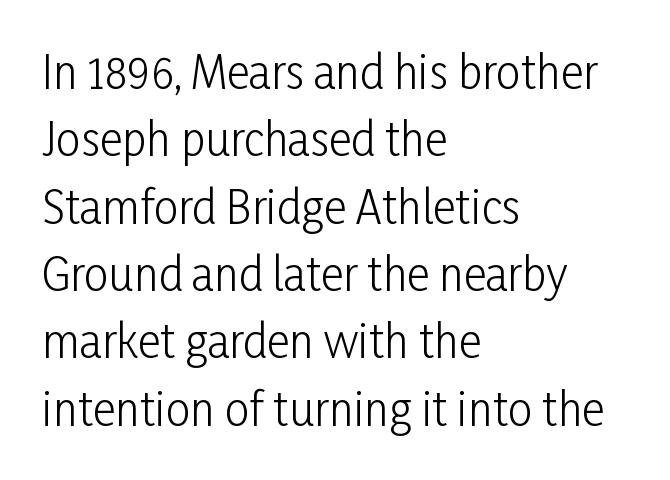
Stems and bowls with no extra thickness — not bold. Line starts are locked; line ends wander. This rendering leaves character spacing at its baseline value. These lines sit exactly where default settings would place them. A typesetter would label this face a sans. The passage shown is typed in a proportional face where columns would drift.
